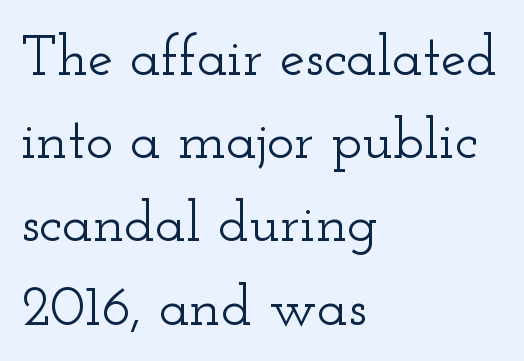
Q: Is the text italic (slanted)? A: No, it is upright.
Q: Is the typeface a serif or a sans-serif typeface? A: Serif.
Q: Is the text underlined? A: No.
Q: How is the paragraph aligned? A: Left-aligned.
Q: Is the spacing between letters normal or unusually wide? A: Normal.
Q: Is the spacing between lines tight, normal or loose? A: Normal.
Q: Width (condensed, normal, or wide)? A: Wide.
Q: Stroke contrast? A: Low.
Q: x-height? A: Small.
Q: Monospaced? A: No.
